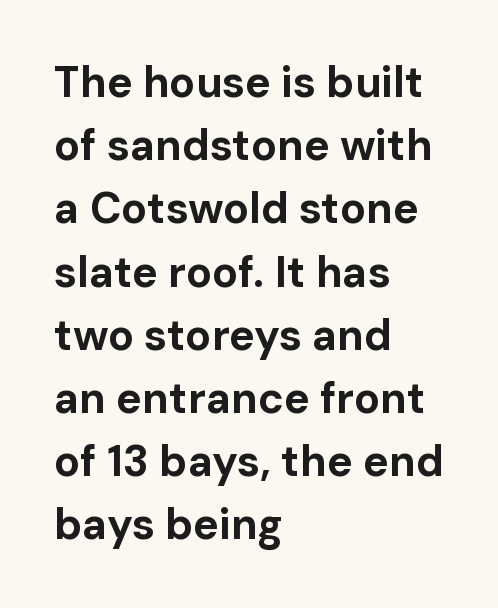
{"serif": "no", "italic": "no", "bold": "yes", "weight": "bold", "width": "normal", "stroke_contrast": "low", "x_height": "medium", "monospaced": "no", "underline": "no", "align": "left", "line_spacing": "normal", "line_spacing_ratio": 1.47, "letter_spacing": "normal", "letter_spacing_em": 0.0, "glyph_px": 43}
